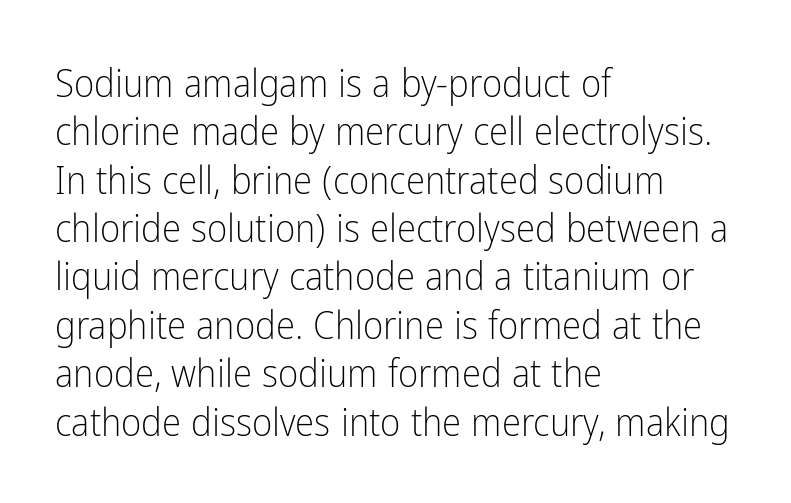
Every row of glyphs begins at an identical x-position on the left. Here the designer chose a conventional face with non-uniform glyph widths. A light-to-regular cut is what we see here. Words float on clear page, feet unadorned. No feet cap the strokes, marking this as sans-serif type. Inter-character spacing is left at the font's built-in metrics.
